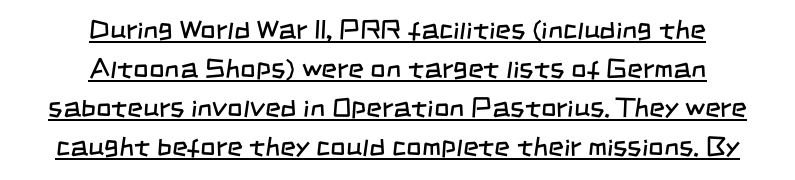
Every word sits above its own underline. Stroke thickness stays within the range of a standard reading face or lighter. Glyph-to-glyph distance matches everyday printed text. The paragraph shown floats in the horizontal middle.
